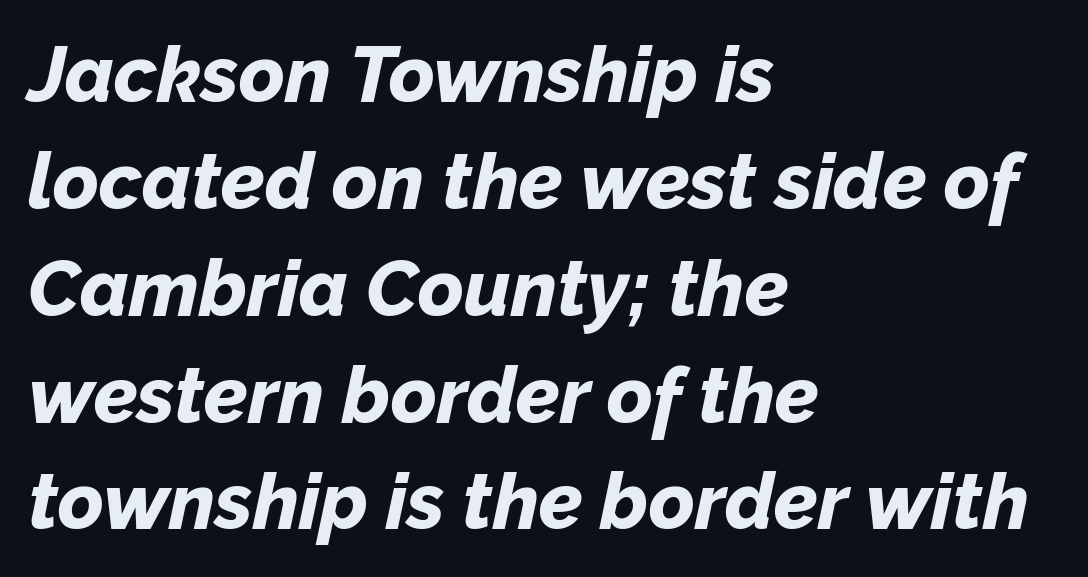
Q: Is the text bold? A: Yes.
Q: Is the text italic (slanted)? A: Yes, it leans right by about 12 degrees.
Q: Is the text underlined? A: No.
Q: How is the paragraph aligned? A: Left-aligned.
Q: Is the spacing between letters normal or unusually wide? A: Normal.
Q: Is the spacing between lines tight, normal or loose? A: Normal.
Q: Width (condensed, normal, or wide)? A: Normal.
Q: Stroke contrast? A: Low.
Q: x-height? A: Medium.
Q: Monospaced? A: No.
